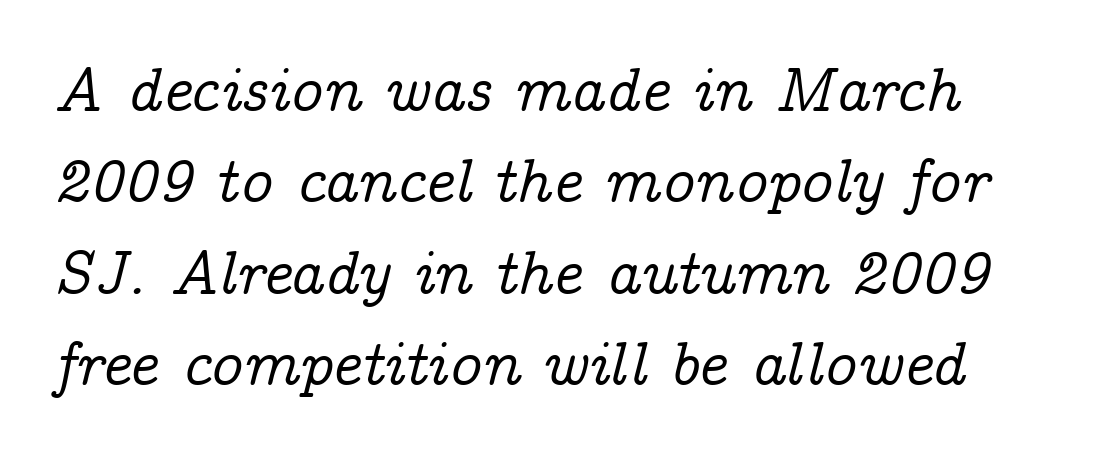
The image shows 63 px serif type, italic (leaning right); set normal line spacing (1.45x), normal letter spacing, not underlined; low stroke contrast and a medium x-height.
